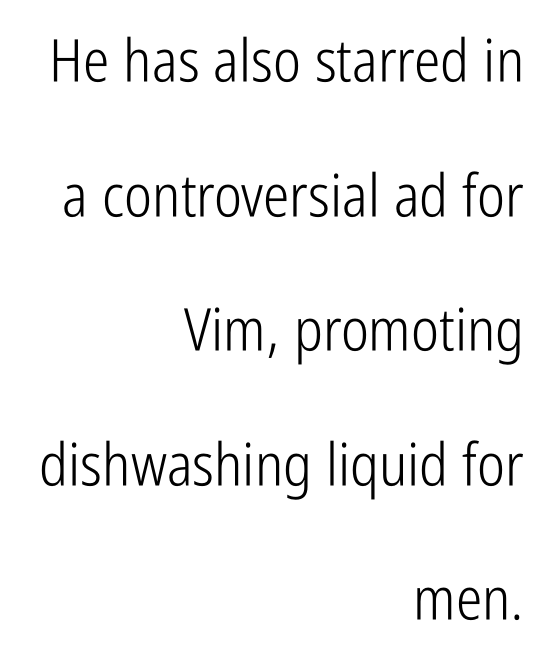
The image shows 59 px light, condensed sans-serif type, upright; set right-aligned, loose line spacing (2.28x), normal letter spacing, not underlined; low stroke contrast and a medium x-height.
